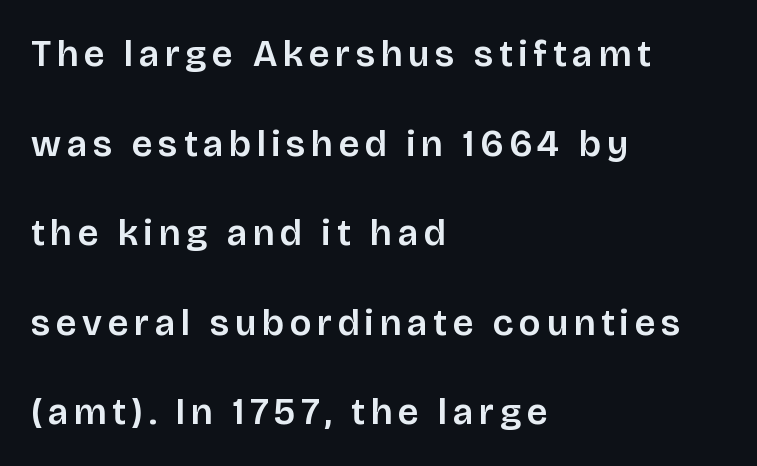
{"serif": "no", "italic": "no", "width": "normal", "stroke_contrast": "low", "x_height": "large", "monospaced": "no", "underline": "no", "align": "left", "line_spacing": "loose", "line_spacing_ratio": 2.42, "glyph_px": 37}
